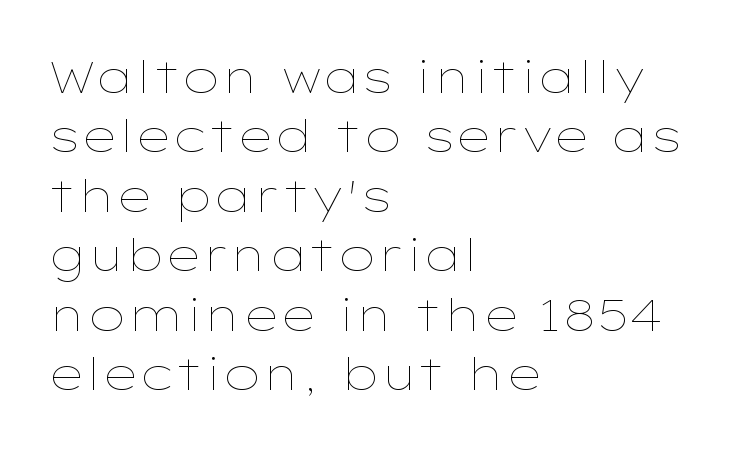
Q: Is the text bold? A: No.
Q: Is the text italic (slanted)? A: No, it is upright.
Q: Is the text underlined? A: No.
Q: How is the paragraph aligned? A: Left-aligned.
Q: Is the spacing between letters normal or unusually wide? A: Normal.
Q: Is the spacing between lines tight, normal or loose? A: Normal.
Q: Width (condensed, normal, or wide)? A: Wide.
Q: Stroke contrast? A: Low.
Q: x-height? A: Medium.
Q: Monospaced? A: No.
